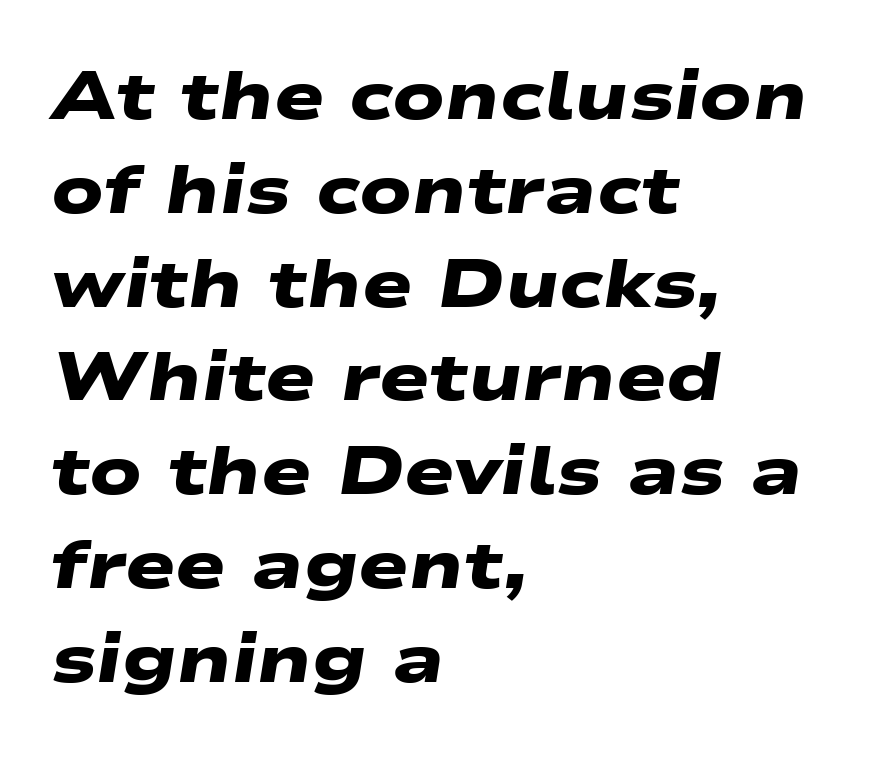
The image shows 67 px heavy, wide sans-serif type; set left-aligned, normal line spacing (1.4x), normal letter spacing, not underlined; low stroke contrast and a medium x-height.
